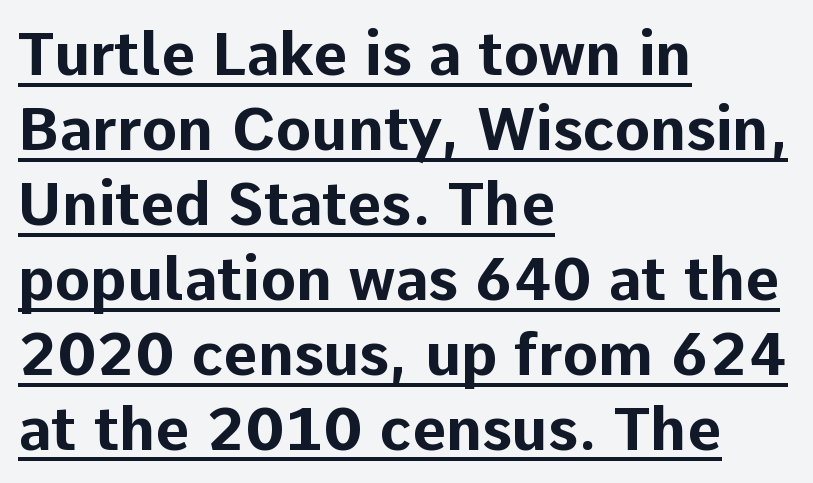
Q: Is the text bold? A: Yes.
Q: Is the text italic (slanted)? A: No, it is upright.
Q: Is the typeface a serif or a sans-serif typeface? A: Sans-serif.
Q: Is the text underlined? A: Yes.
Q: How is the paragraph aligned? A: Left-aligned.
Q: Is the spacing between letters normal or unusually wide? A: Normal.
Q: Is the spacing between lines tight, normal or loose? A: Normal.
Q: Width (condensed, normal, or wide)? A: Normal.
Q: Stroke contrast? A: Low.
Q: x-height? A: Medium.
Q: Monospaced? A: No.
